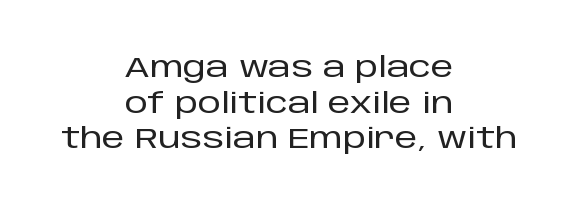
Q: Is the text italic (slanted)? A: No, it is upright.
Q: Is the typeface a serif or a sans-serif typeface? A: Sans-serif.
Q: Is the text underlined? A: No.
Q: How is the paragraph aligned? A: Centered.
Q: Is the spacing between letters normal or unusually wide? A: Normal.
Q: Width (condensed, normal, or wide)? A: Normal.
Q: Stroke contrast? A: Low.
Q: x-height? A: Large.
Q: Monospaced? A: No.
